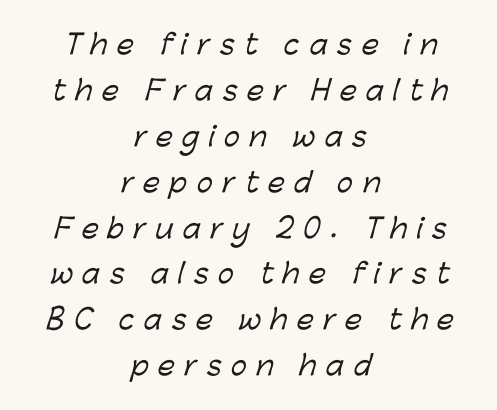
Q: Is the text underlined? A: No.
Q: How is the paragraph aligned? A: Centered.
Q: Is the spacing between letters normal or unusually wide? A: Unusually wide.
Q: Is the spacing between lines tight, normal or loose? A: Normal.
